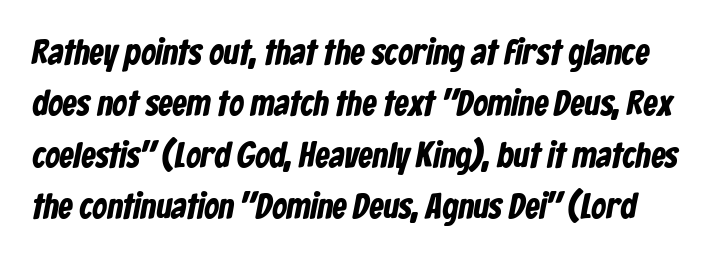
Q: Is the text bold? A: Yes.
Q: Is the typeface a serif or a sans-serif typeface? A: Sans-serif.
Q: Is the text underlined? A: No.
Q: Is the spacing between letters normal or unusually wide? A: Normal.
Q: Is the spacing between lines tight, normal or loose? A: Normal.
Q: Width (condensed, normal, or wide)? A: Condensed.
Q: Stroke contrast? A: Low.
Q: x-height? A: Medium.
Q: Monospaced? A: No.
